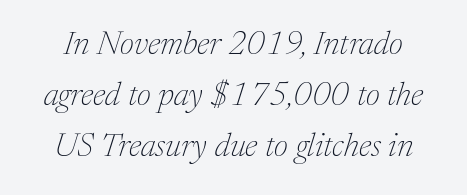
{"serif": "yes", "italic": "yes", "lean": "right", "slant_degrees": 17, "bold": "no", "weight": "thin", "width": "normal", "stroke_contrast": "medium", "x_height": "medium", "monospaced": "no", "underline": "no", "line_spacing": "normal", "line_spacing_ratio": 1.55, "letter_spacing": "normal", "letter_spacing_em": 0.0, "glyph_px": 33}
